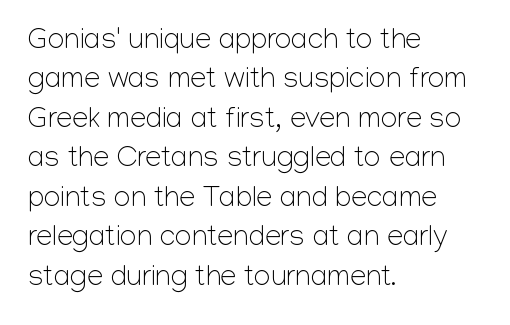
The string is rendered with underlining switched off. Summary of vertical rhythm: regular, with standard interline spacing. Typographically, this falls in the sans-serif category. Typeset ragged right — the left edge is the straight one.
